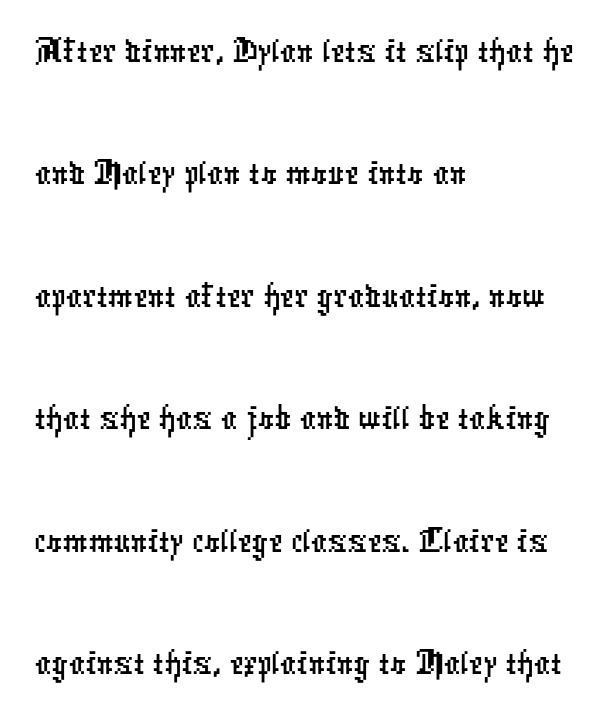
All the whitespace from short lines collects on the right. Spacing between characters is what you'd get straight out of the box. Spacing verdict: proportional, widths tailored to each character. A bare baseline throughout the passage.
